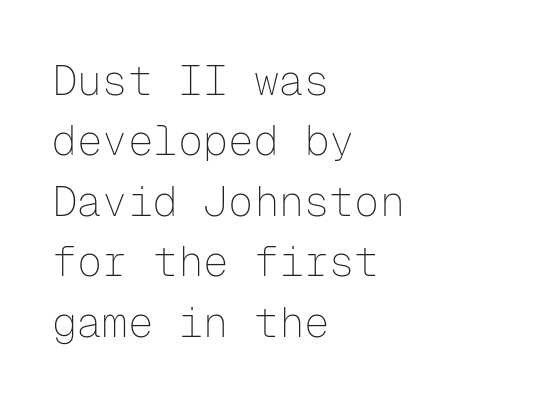
The image shows 42 px thin sans-serif type, upright, monospaced; set left-aligned, normal line spacing (1.44x), normal letter spacing, not underlined; low stroke contrast and a medium x-height.
